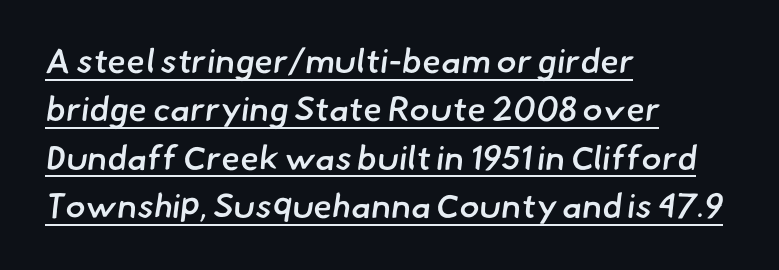
The image shows 34 px semibold sans-serif type; set left-aligned, normal line spacing (1.42x), normal letter spacing, underlined; low stroke contrast and a small x-height.
